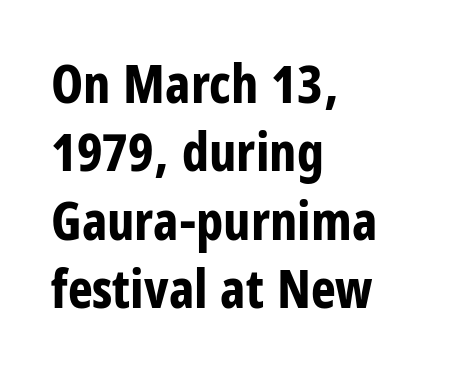
The image shows 53 px bold, condensed sans-serif type, upright; set left-aligned, normal line spacing (1.29x), normal letter spacing, not underlined; low stroke contrast and a large x-height.
